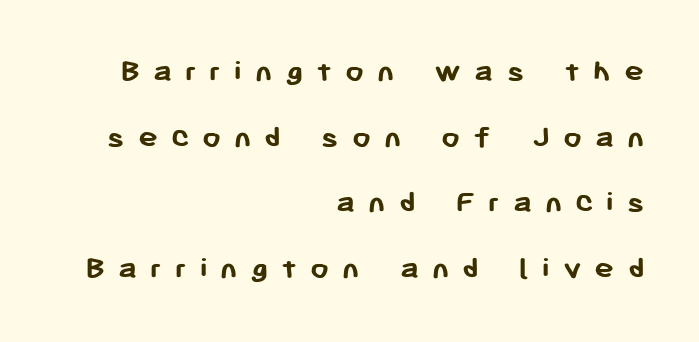
{"serif": "no", "italic": "no", "bold": "yes", "weight": "semibold", "width": "normal", "stroke_contrast": "low", "x_height": "medium", "monospaced": "no", "underline": "no", "align": "right", "line_spacing": "loose", "line_spacing_ratio": 1.99, "letter_spacing": "wide", "letter_spacing_em": 0.39, "glyph_px": 33}
